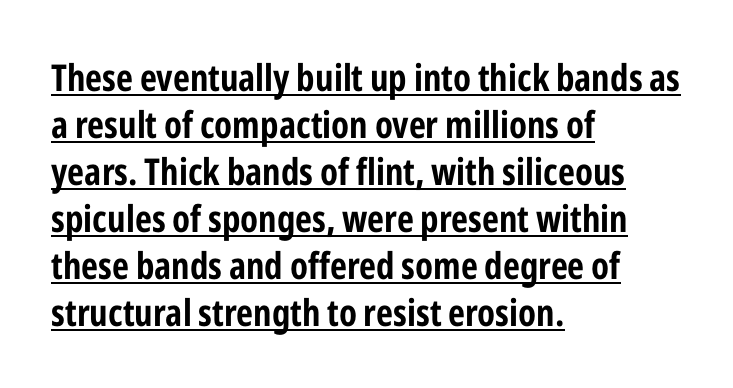
{"serif": "no", "italic": "no", "bold": "yes", "weight": "bold", "width": "condensed", "stroke_contrast": "low", "x_height": "medium", "monospaced": "no", "underline": "yes", "align": "left", "line_spacing": "normal", "line_spacing_ratio": 1.27, "letter_spacing": "normal", "letter_spacing_em": 0.0, "glyph_px": 37}
